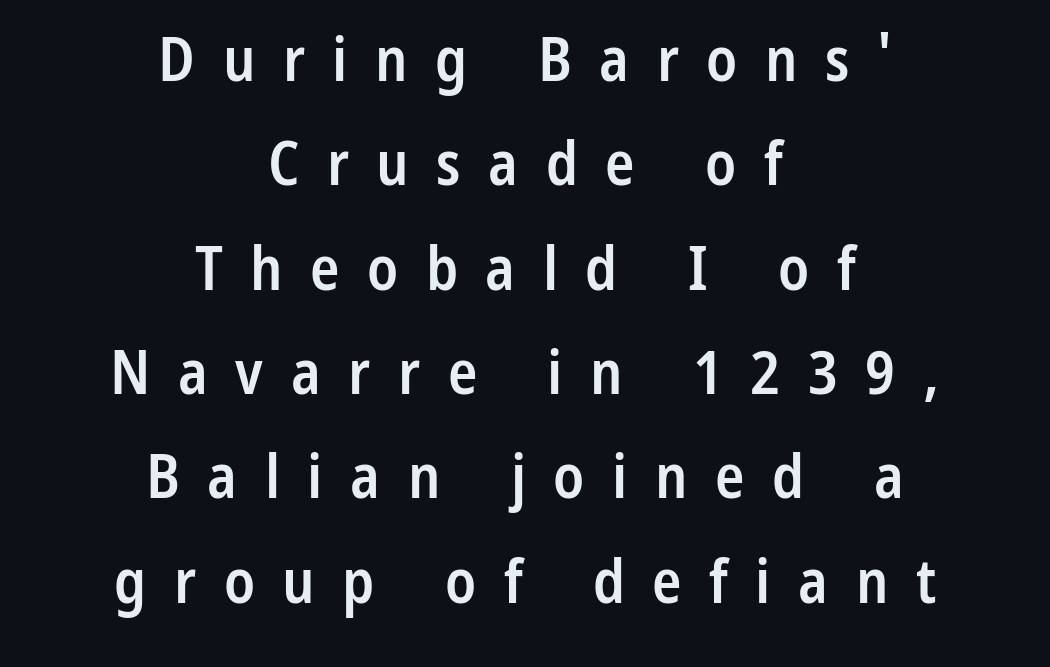
The image shows 61 px semibold, condensed sans-serif type, upright; set centered, line spacing 1.71x, unusually wide letter spacing (+0.45 em), not underlined; low stroke contrast and a medium x-height.
